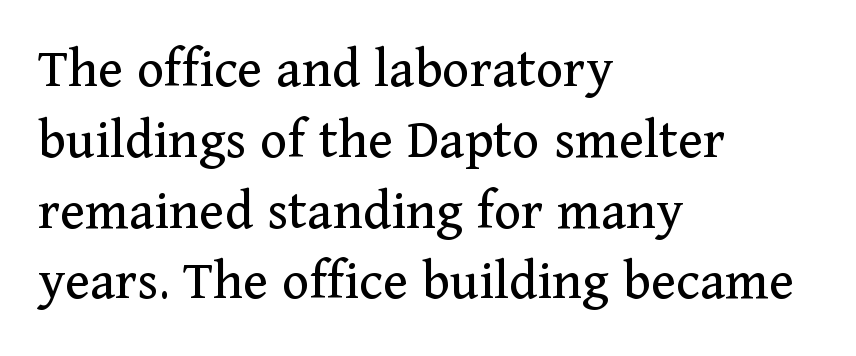
{"serif": "yes", "italic": "no", "bold": "no", "weight": "regular", "width": "normal", "stroke_contrast": "medium", "x_height": "medium", "monospaced": "no", "underline": "no", "align": "left", "line_spacing_ratio": 1.22, "letter_spacing": "normal", "letter_spacing_em": 0.0, "glyph_px": 58}
